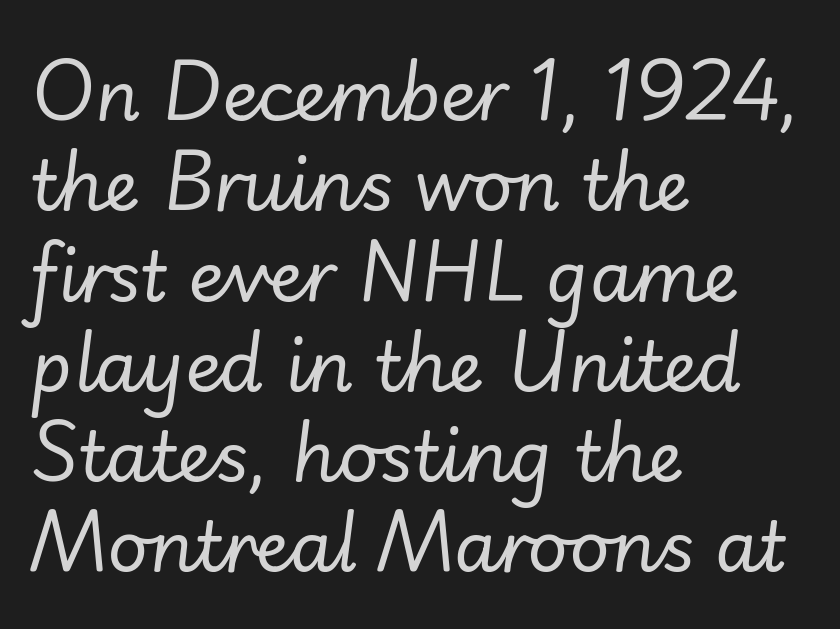
The image shows 70 px regular-weight type, italic (leaning right); set left-aligned, normal line spacing (1.29x), normal letter spacing, not underlined; low stroke contrast and a small x-height.
